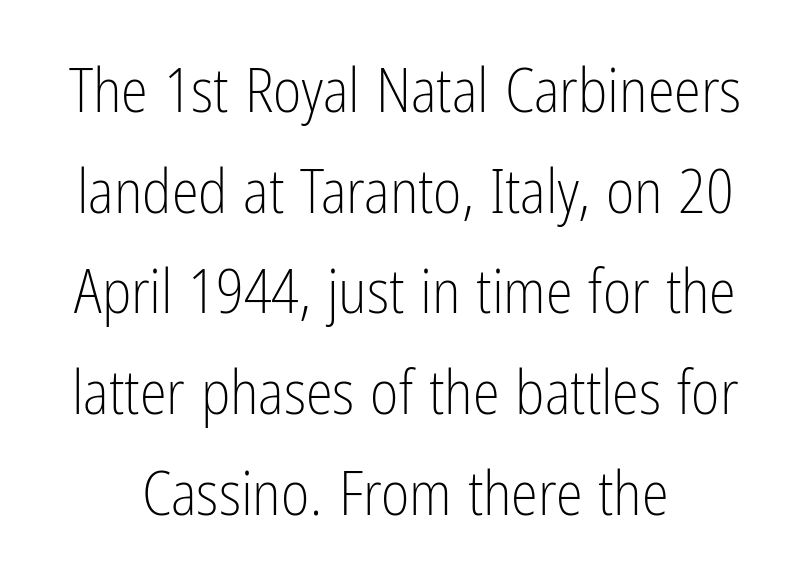
{"serif": "no", "italic": "no", "bold": "no", "weight": "light", "width": "condensed", "stroke_contrast": "low", "x_height": "medium", "monospaced": "no", "underline": "no", "line_spacing": "normal", "line_spacing_ratio": 1.65, "letter_spacing": "normal", "letter_spacing_em": 0.0, "glyph_px": 61}
